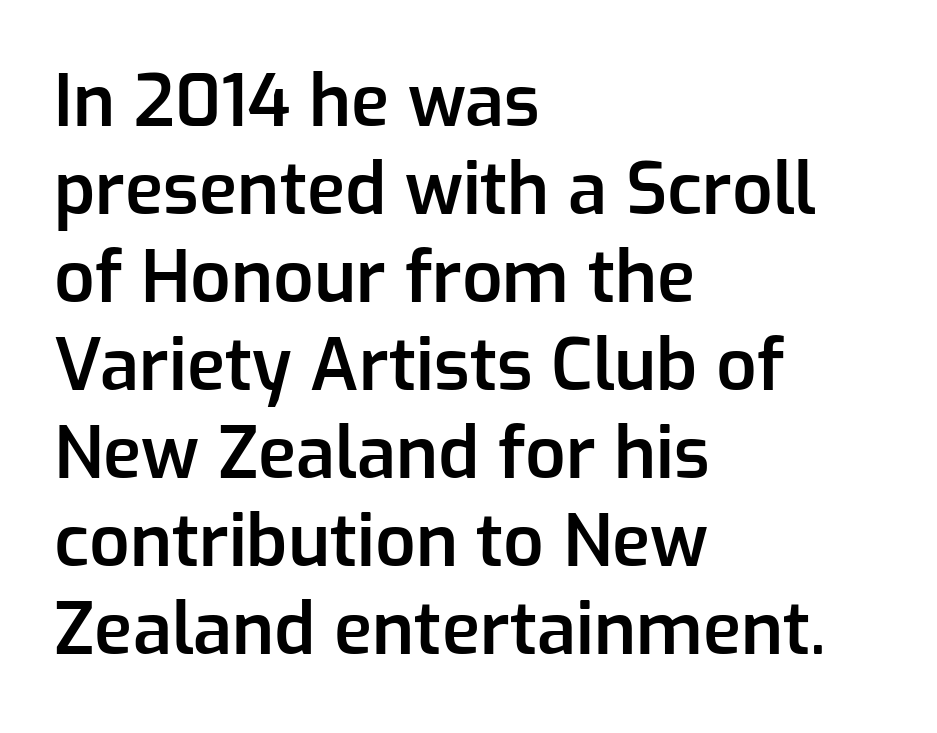
{"serif": "no", "italic": "no", "bold": "semi", "weight": "semibold", "width": "normal", "stroke_contrast": "low", "x_height": "medium", "monospaced": "no", "underline": "no", "align": "left", "line_spacing_ratio": 1.24, "letter_spacing": "normal", "letter_spacing_em": 0.0, "glyph_px": 71}
